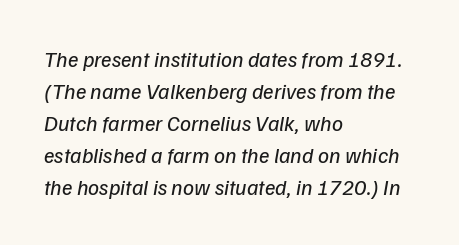
{"italic": "yes", "lean": "right", "slant_degrees": 9, "bold": "no", "underline": "no", "align": "left", "line_spacing": "normal", "line_spacing_ratio": 1.46, "letter_spacing": "normal", "letter_spacing_em": 0.0, "glyph_px": 22}
